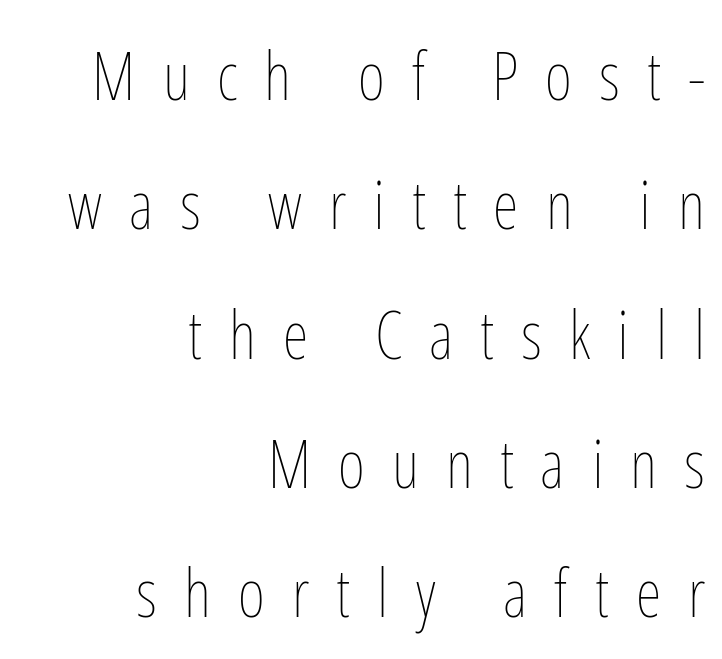
{"italic": "no", "bold": "no", "weight": "thin", "width": "condensed", "stroke_contrast": "low", "x_height": "medium", "monospaced": "no", "underline": "no", "align": "right", "line_spacing": "loose", "line_spacing_ratio": 1.96, "letter_spacing": "wide", "letter_spacing_em": 0.41, "glyph_px": 66}
